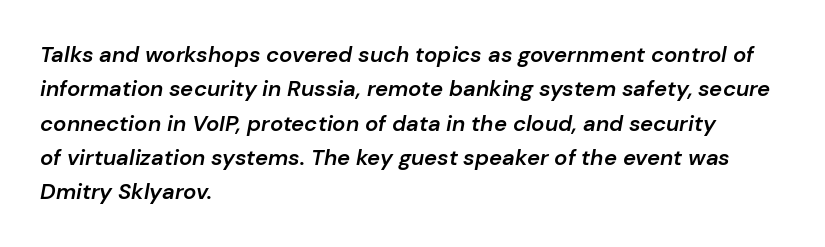
Q: Is the text bold? A: Semi-bold.
Q: Is the text italic (slanted)? A: Yes, it leans right by about 10 degrees.
Q: Is the text underlined? A: No.
Q: How is the paragraph aligned? A: Left-aligned.
Q: Is the spacing between letters normal or unusually wide? A: Normal.
Q: Is the spacing between lines tight, normal or loose? A: Normal.
